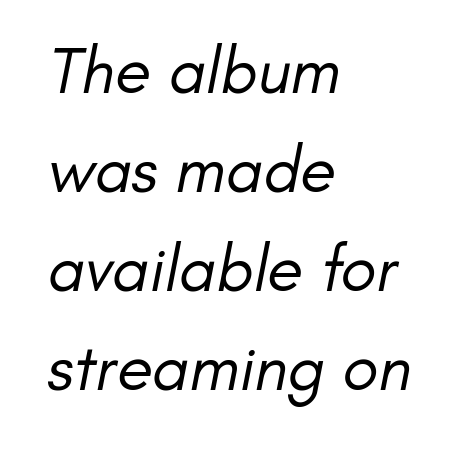
Regular leading. This reads as an unemphasized weight, regular at the heaviest. The typesetter chose a ragged-right arrangement here. No extra tracking has been applied to these lines.
